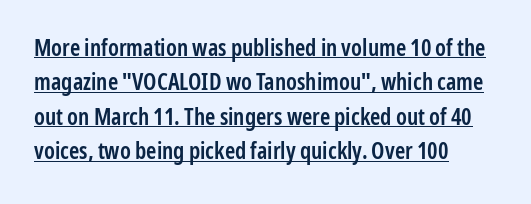
Emphasis is given by a line drawn under the lettering. Is the letter spacing exaggerated? No — it looks like the ordinary default. Stems and bowls a touch heavier than normal — semibold. This sample uses an upright cut, with every glyph sitting square on the baseline. The block of text has a typical density, with ordinary space between rows.
